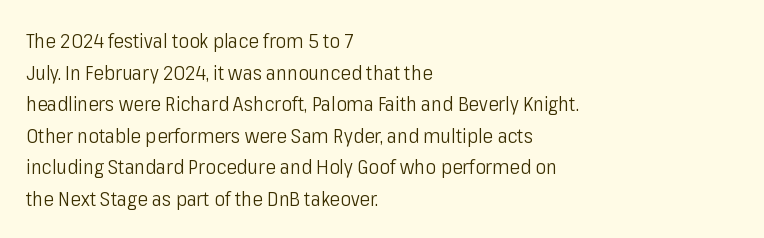
Teacher's note: observe the even left margin — that is flush-left alignment. The passage shown is not underscored anywhere. The rendering uses a moderate line-height, typical for paragraphs. Ascenders rise straight up at ninety degrees. Nobody touched the tracking dial on this one.
